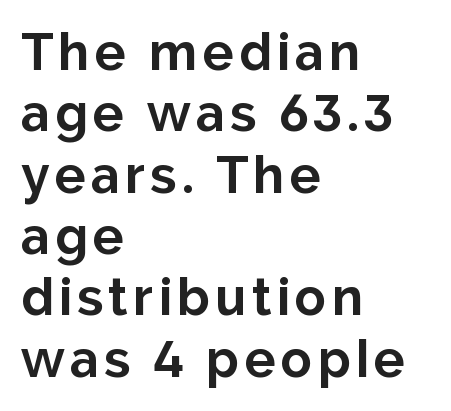
The image shows 52 px bold sans-serif type, upright; set left-aligned, line spacing 1.18x, not underlined; low stroke contrast and a medium x-height.
